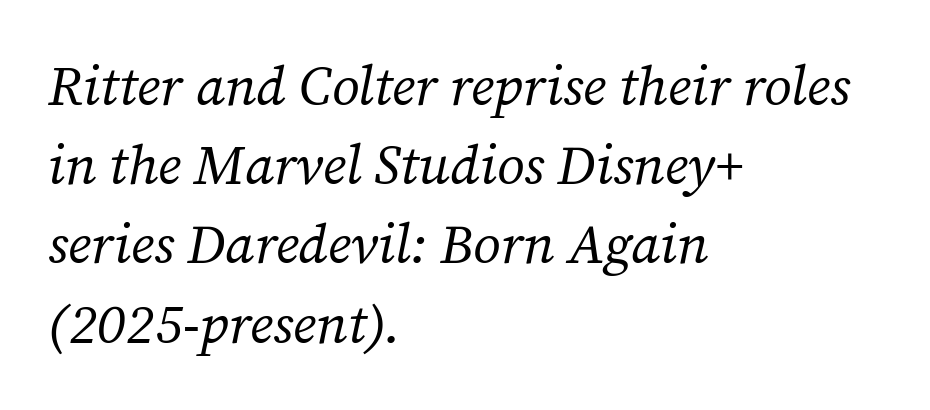
The image shows 55 px regular-weight serif type, italic (leaning right); set left-aligned, normal line spacing (1.44x), normal letter spacing, not underlined; medium stroke contrast and a medium x-height.
